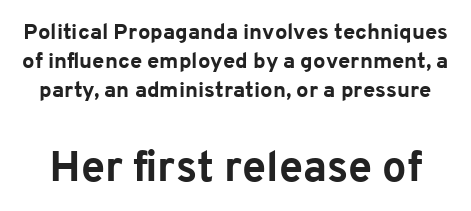
A typesetter would call this zero additional tracking. Bare-footed words on every line. Serif or sans? Sans — the stroke terminals are bare. Note the varied advance widths — an 'i' is clearly narrower than an 'm'. A roman cut, with each character standing at attention.
